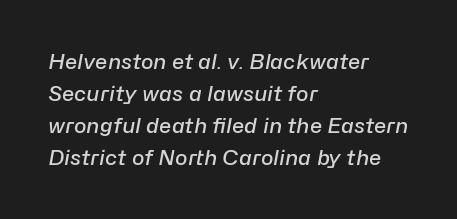
Q: Is the text bold? A: Semi-bold.
Q: Is the text italic (slanted)? A: Yes, it leans right by about 10 degrees.
Q: Is the text underlined? A: No.
Q: How is the paragraph aligned? A: Left-aligned.
Q: Is the spacing between letters normal or unusually wide? A: Normal.
Q: Is the spacing between lines tight, normal or loose? A: Normal.
